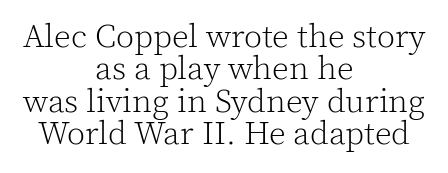
Is the stroke heavy? The answer is a plain regular-or-lighter. The block of text is dense from top to bottom, with scant space between rows. Standard letterfit; no display-style spreading of the glyphs. A centered setting, common on invitations and titles, is used for this passage. Ascenders rise straight up at ninety degrees.
